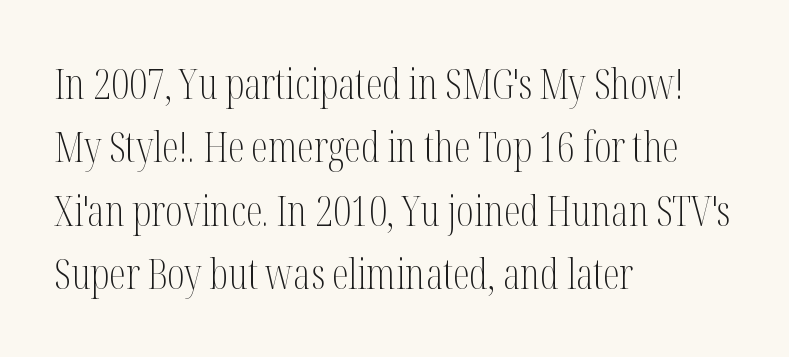
The image shows 42 px light, condensed serif type, upright; set left-aligned, normal line spacing (1.51x), normal letter spacing, not underlined; medium stroke contrast and a medium x-height.
